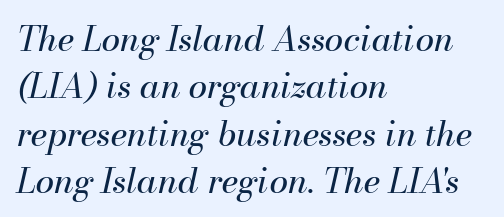
Q: Is the text bold? A: No.
Q: Is the text italic (slanted)? A: Yes, it leans right by about 13 degrees.
Q: Is the text underlined? A: No.
Q: How is the paragraph aligned? A: Left-aligned.
Q: Is the spacing between letters normal or unusually wide? A: Normal.
Q: Is the spacing between lines tight, normal or loose? A: Normal.
Q: Width (condensed, normal, or wide)? A: Normal.
Q: Stroke contrast? A: Medium.
Q: x-height? A: Small.
Q: Monospaced? A: No.
